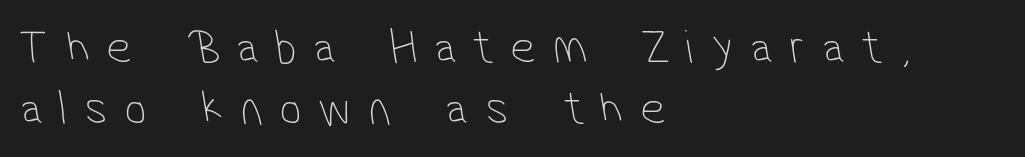
Each letter keeps its own natural width here, so spacing adapts to shape. Loose tracking; the words dissolve into strings of separated letters. The type family on display is of the sans-serif kind. A light-to-regular cut is what we see here. The compositor pushed each line to the left boundary. Type without underlining.
